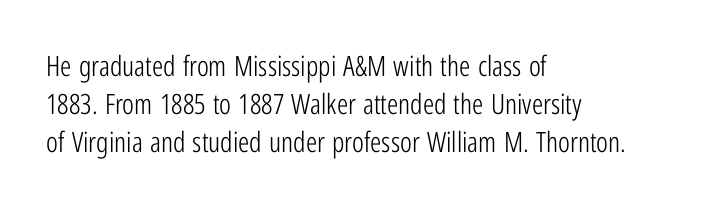
Q: Is the text bold? A: No.
Q: Is the text italic (slanted)? A: No, it is upright.
Q: Is the typeface a serif or a sans-serif typeface? A: Sans-serif.
Q: Is the text underlined? A: No.
Q: How is the paragraph aligned? A: Left-aligned.
Q: Is the spacing between letters normal or unusually wide? A: Normal.
Q: Is the spacing between lines tight, normal or loose? A: Normal.
Q: Width (condensed, normal, or wide)? A: Condensed.
Q: Stroke contrast? A: Low.
Q: x-height? A: Medium.
Q: Monospaced? A: No.
